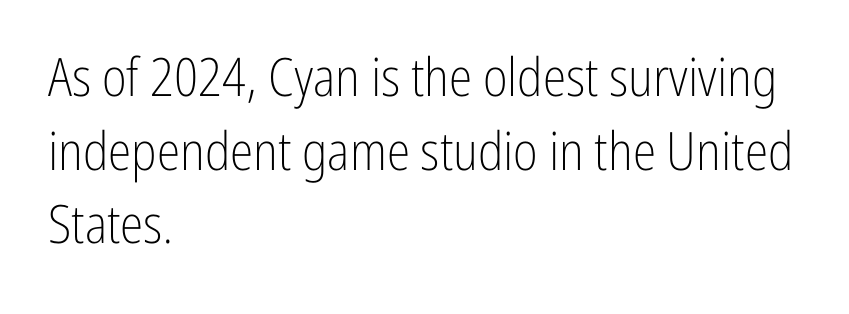
Q: Is the text bold? A: No.
Q: Is the text italic (slanted)? A: No, it is upright.
Q: Is the typeface a serif or a sans-serif typeface? A: Sans-serif.
Q: Is the text underlined? A: No.
Q: How is the paragraph aligned? A: Left-aligned.
Q: Is the spacing between letters normal or unusually wide? A: Normal.
Q: Is the spacing between lines tight, normal or loose? A: Normal.
Q: Width (condensed, normal, or wide)? A: Condensed.
Q: Stroke contrast? A: Low.
Q: x-height? A: Medium.
Q: Monospaced? A: No.
